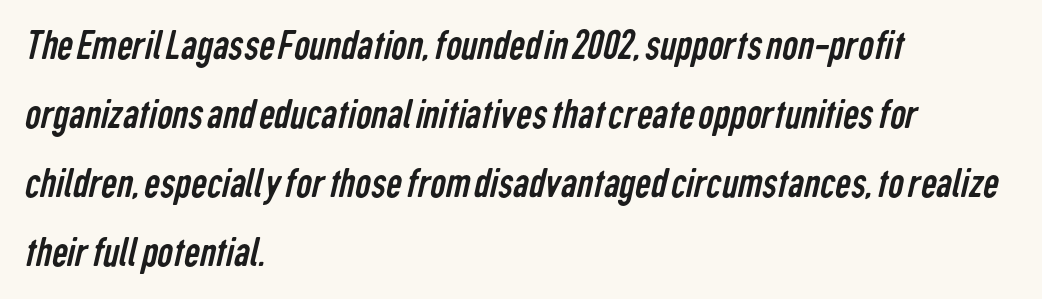
{"serif": "no", "bold": "no", "weight": "regular", "width": "condensed", "stroke_contrast": "low", "x_height": "medium", "monospaced": "no", "underline": "no", "align": "left", "line_spacing": "normal", "line_spacing_ratio": 1.57, "letter_spacing": "normal", "letter_spacing_em": 0.0, "glyph_px": 44}
